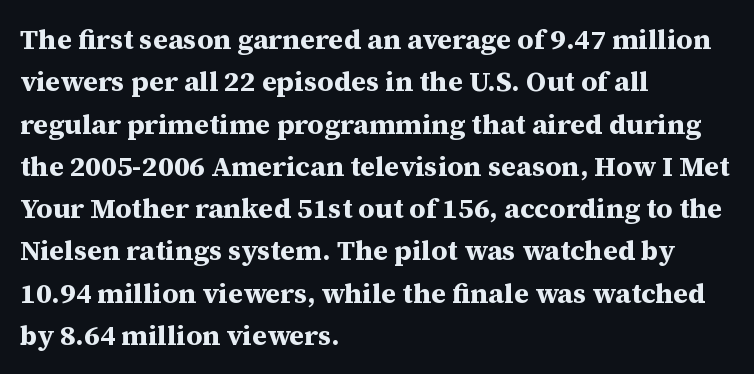
{"serif": "yes", "italic": "no", "bold": "yes", "weight": "bold", "width": "normal", "stroke_contrast": "medium", "x_height": "medium", "monospaced": "no", "underline": "no", "align": "left", "line_spacing": "normal", "line_spacing_ratio": 1.51, "letter_spacing": "normal", "letter_spacing_em": 0.0, "glyph_px": 28}
